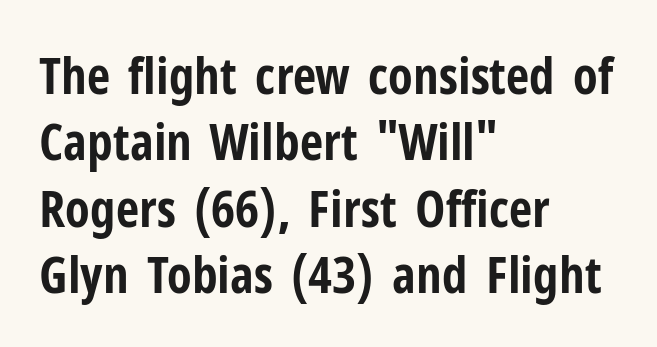
In terms of letterform style, serifs are entirely absent. When letters stand straight like this, we call the style roman or upright. Do the characters align in a grid? No, the font is proportional. Underlining? Definitely not there. Does extra space separate the letters? No, they use regular spacing. This sample is left-justified, so line endings fall wherever the words run out.
